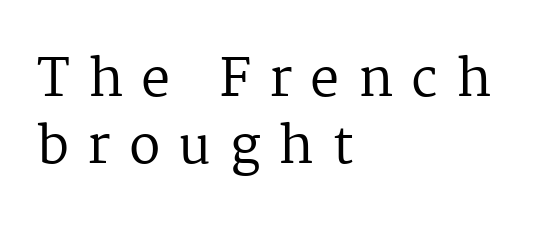
Letters have the restrained weight of plain body copy at most. Note the varied advance widths — an 'i' is clearly narrower than an 'm'. The paragraph shown leans on its left margin. Interline gaps are of average width in this sample.
